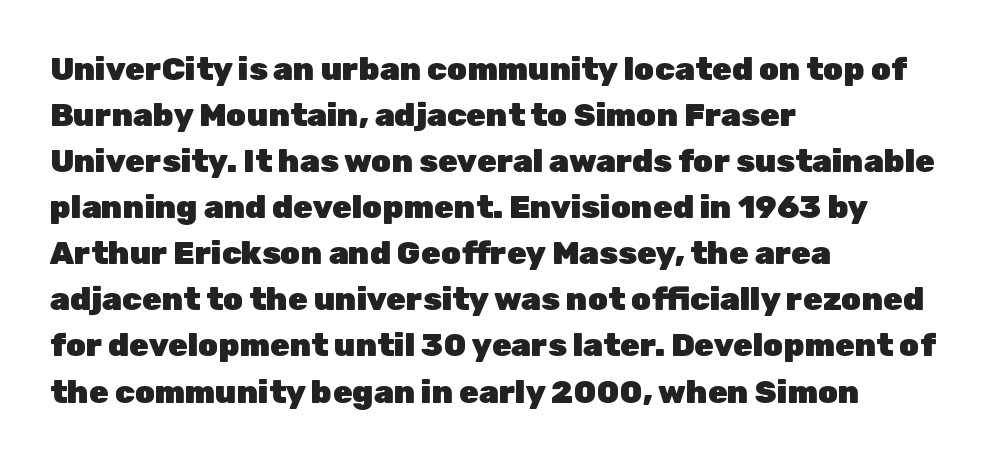
{"serif": "no", "italic": "no", "bold": "yes", "weight": "heavy", "width": "normal", "stroke_contrast": "low", "x_height": "medium", "monospaced": "no", "underline": "no", "align": "left", "line_spacing": "normal", "line_spacing_ratio": 1.44, "letter_spacing": "normal", "letter_spacing_em": 0.0, "glyph_px": 32}
